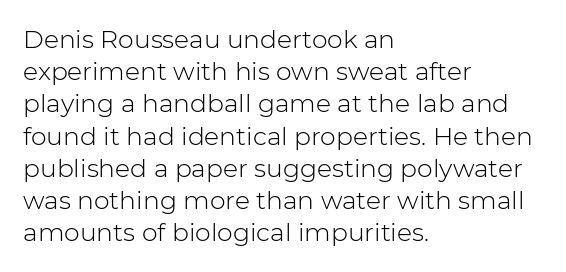
Q: Is the text bold? A: No.
Q: Is the text italic (slanted)? A: No, it is upright.
Q: Is the text underlined? A: No.
Q: How is the paragraph aligned? A: Left-aligned.
Q: Is the spacing between letters normal or unusually wide? A: Normal.
Q: Is the spacing between lines tight, normal or loose? A: Normal.
